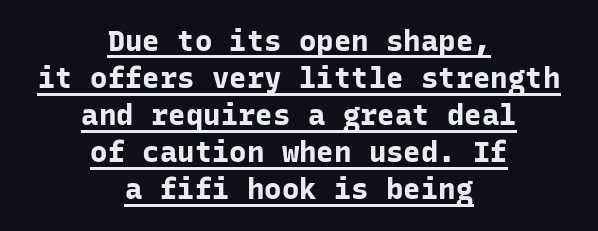
{"serif": "no", "italic": "no", "bold": "yes", "weight": "bold", "width": "normal", "stroke_contrast": "low", "x_height": "medium", "monospaced": "yes", "underline": "yes", "align": "center", "line_spacing": "normal", "line_spacing_ratio": 1.28, "letter_spacing": "normal", "letter_spacing_em": 0.0, "glyph_px": 29}
